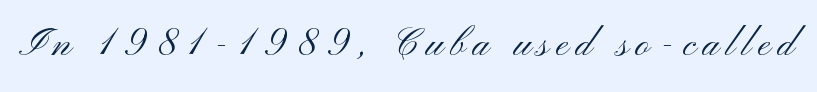
Q: Is the text bold? A: No.
Q: Is the text italic (slanted)? A: Yes.
Q: Is the typeface a serif or a sans-serif typeface? A: Sans-serif.
Q: Is the text underlined? A: No.
Q: Width (condensed, normal, or wide)? A: Wide.
Q: Stroke contrast? A: Medium.
Q: x-height? A: Small.
Q: Monospaced? A: No.
